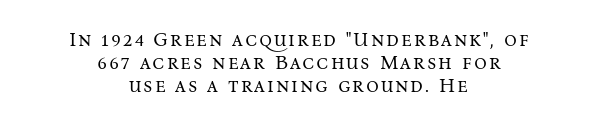
{"italic": "no", "bold": "no", "underline": "no", "align": "center", "line_spacing": "tight", "line_spacing_ratio": 1.14, "glyph_px": 20}
